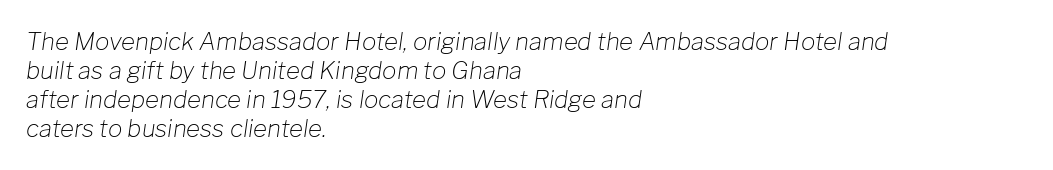
Q: Is the text bold? A: No.
Q: Is the text italic (slanted)? A: Yes, it leans right by about 8 degrees.
Q: Is the text underlined? A: No.
Q: How is the paragraph aligned? A: Left-aligned.
Q: Is the spacing between letters normal or unusually wide? A: Normal.
